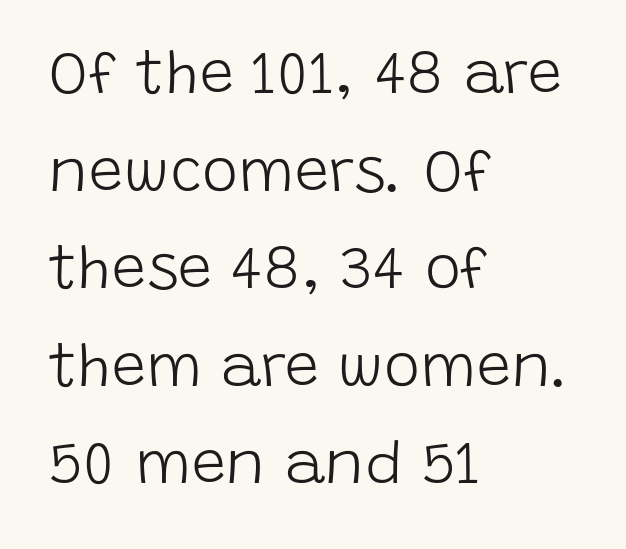
Q: Is the text bold? A: No.
Q: Is the text italic (slanted)? A: No, it is upright.
Q: Is the typeface a serif or a sans-serif typeface? A: Sans-serif.
Q: Is the text underlined? A: No.
Q: How is the paragraph aligned? A: Left-aligned.
Q: Is the spacing between letters normal or unusually wide? A: Normal.
Q: Is the spacing between lines tight, normal or loose? A: Normal.
Q: Width (condensed, normal, or wide)? A: Normal.
Q: Stroke contrast? A: Low.
Q: x-height? A: Large.
Q: Monospaced? A: No.
